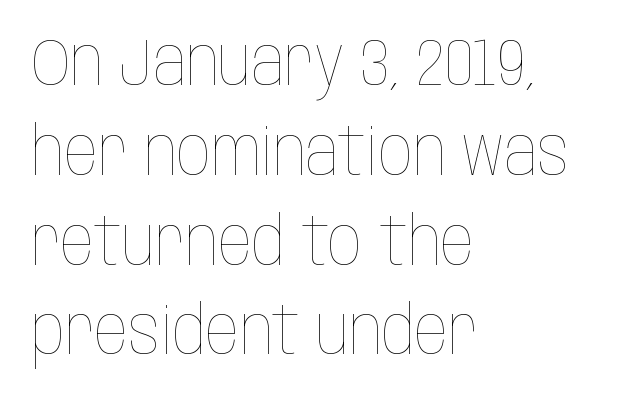
The image shows 67 px thin, condensed type, upright; set left-aligned, normal line spacing (1.34x), normal letter spacing, not underlined; low stroke contrast and a large x-height.
